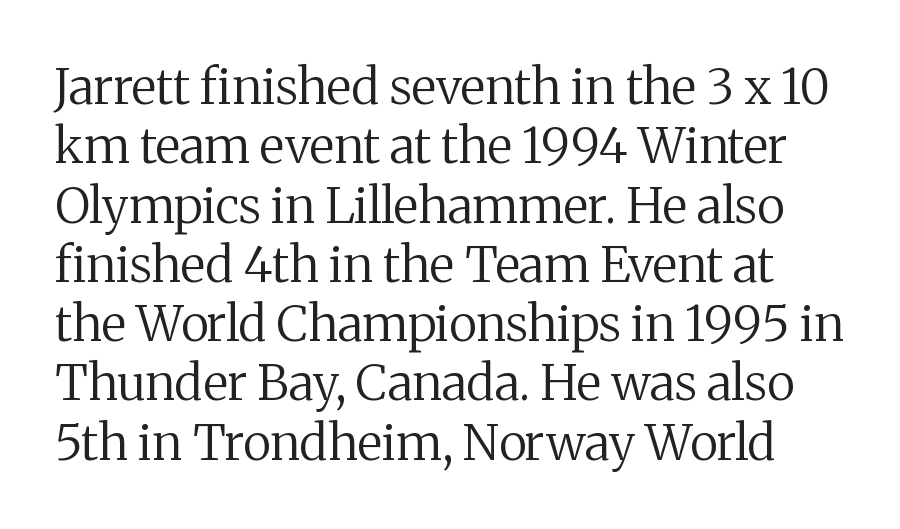
Q: Is the text bold? A: No.
Q: Is the text italic (slanted)? A: No, it is upright.
Q: Is the typeface a serif or a sans-serif typeface? A: Serif.
Q: Is the text underlined? A: No.
Q: Is the spacing between letters normal or unusually wide? A: Normal.
Q: Width (condensed, normal, or wide)? A: Normal.
Q: Stroke contrast? A: Medium.
Q: x-height? A: Medium.
Q: Monospaced? A: No.
